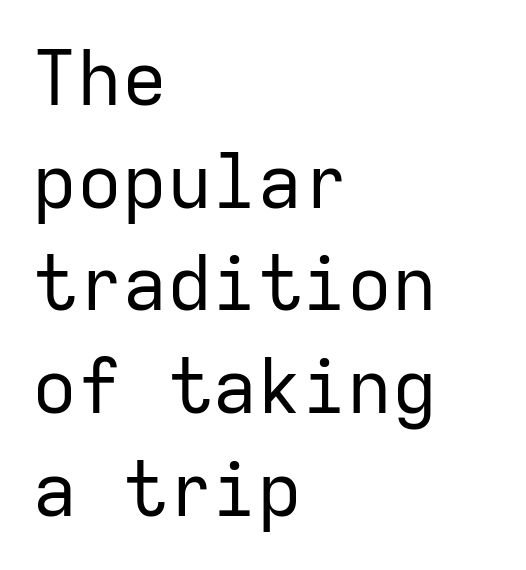
The image shows 75 px regular-weight sans-serif type, upright, monospaced; set left-aligned, normal line spacing (1.37x), normal letter spacing, not underlined; low stroke contrast and a medium x-height.
